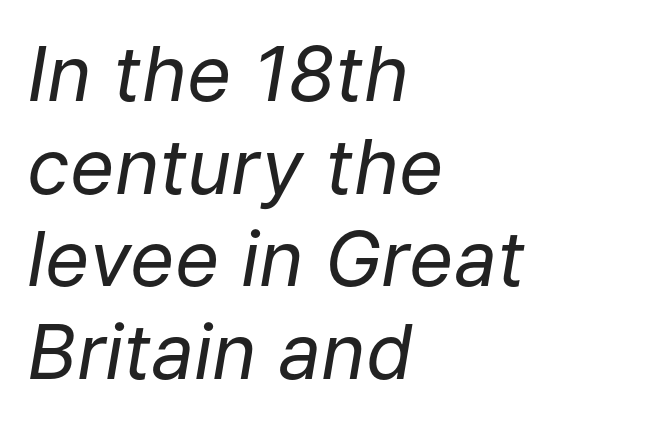
The image shows 76 px regular-weight type, italic (leaning right); set left-aligned, line spacing 1.22x, normal letter spacing, not underlined; low stroke contrast and a medium x-height.
